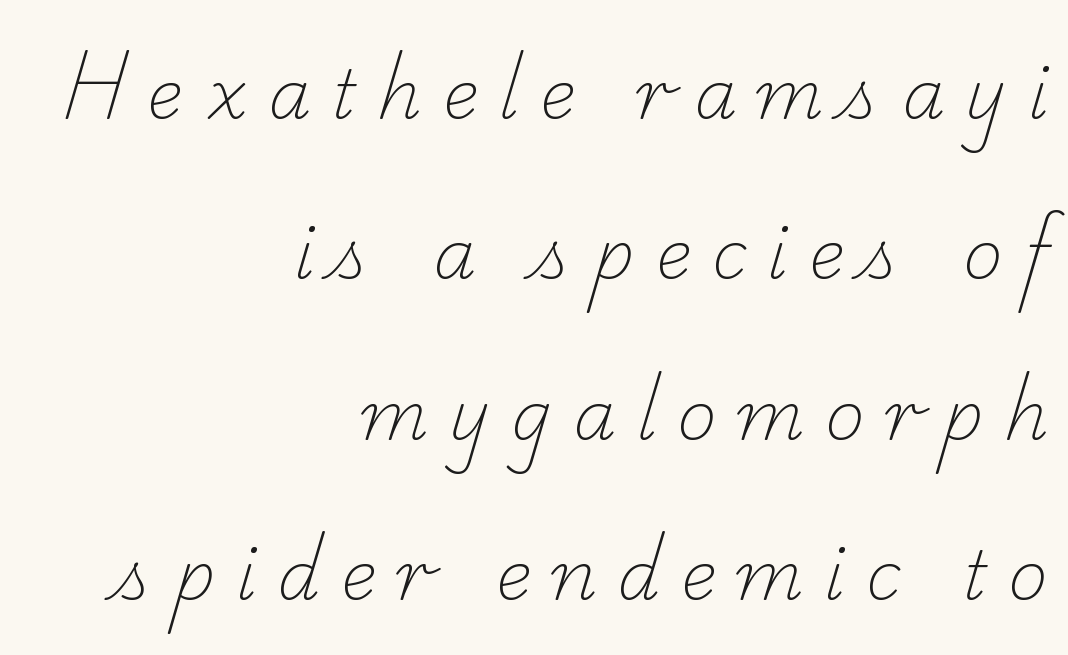
Each letter keeps its own natural width here, so spacing adapts to shape. Casual observation: everything's shoved over to the right. Yep, those are serifs on the letters. Leading is clearly above the norm, producing a sparse column. Stems and bowls with no extra thickness — not bold. Is the letter spacing exaggerated? Yes — the characters are pushed far apart.
